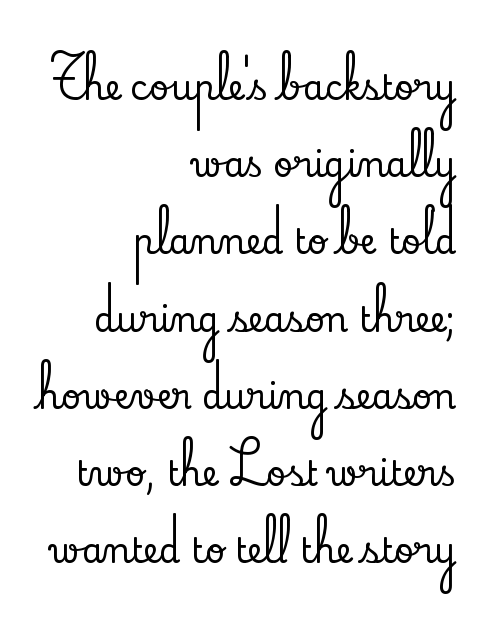
{"serif": "yes", "italic": "no", "width": "normal", "stroke_contrast": "low", "x_height": "small", "monospaced": "no", "underline": "no", "align": "right", "line_spacing": "loose", "line_spacing_ratio": 2.27, "letter_spacing": "normal", "letter_spacing_em": 0.0, "glyph_px": 34}
